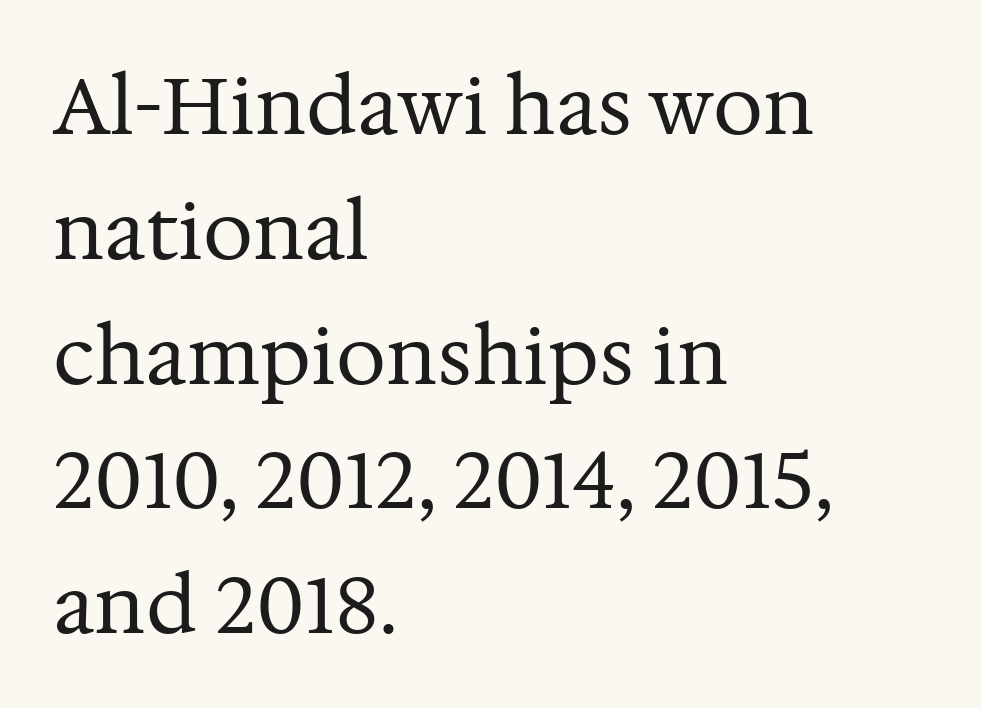
Q: Is the text bold? A: No.
Q: Is the text italic (slanted)? A: No, it is upright.
Q: Is the typeface a serif or a sans-serif typeface? A: Serif.
Q: Is the text underlined? A: No.
Q: How is the paragraph aligned? A: Left-aligned.
Q: Is the spacing between letters normal or unusually wide? A: Normal.
Q: Is the spacing between lines tight, normal or loose? A: Normal.
Q: Width (condensed, normal, or wide)? A: Normal.
Q: Stroke contrast? A: Medium.
Q: x-height? A: Medium.
Q: Monospaced? A: No.
